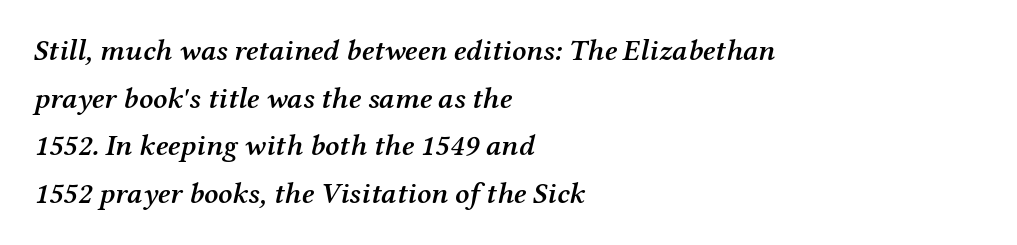
Where is the straight margin? On the left. Slightly chunky letters — semibold, I'd say, not full bold. Varying glyph widths throughout — classic text-font behaviour. Is the type slanted? Yes — the strokes lean at a clear angle. Vertical spacing — default. Type without underlining.
